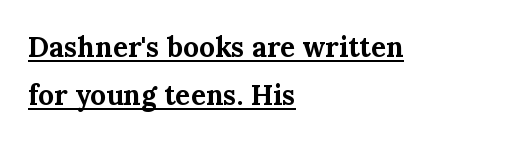
Q: Is the text bold? A: Yes.
Q: Is the text italic (slanted)? A: No, it is upright.
Q: Is the typeface a serif or a sans-serif typeface? A: Serif.
Q: Is the text underlined? A: Yes.
Q: How is the paragraph aligned? A: Left-aligned.
Q: Is the spacing between letters normal or unusually wide? A: Normal.
Q: Is the spacing between lines tight, normal or loose? A: Normal.
Q: Width (condensed, normal, or wide)? A: Normal.
Q: Stroke contrast? A: Medium.
Q: x-height? A: Medium.
Q: Monospaced? A: No.
